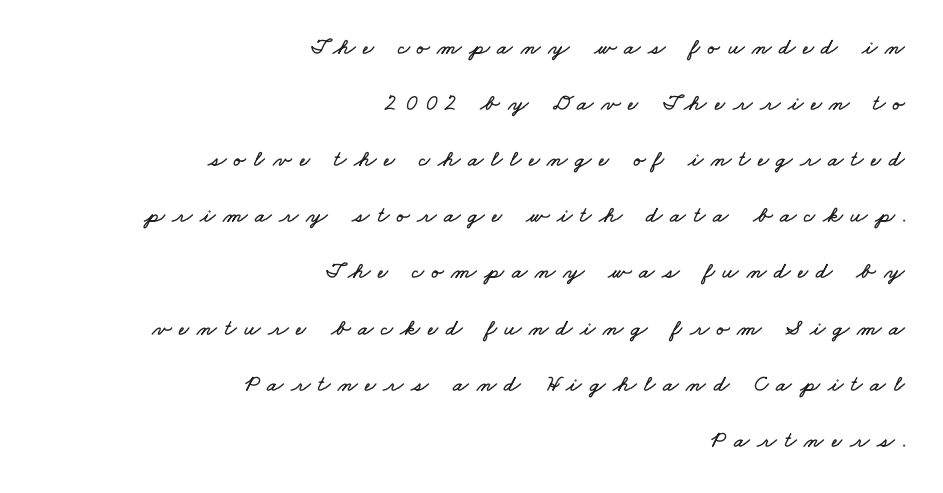
Q: Is the text underlined? A: No.
Q: How is the paragraph aligned? A: Right-aligned.
Q: Is the spacing between letters normal or unusually wide? A: Unusually wide.
Q: Is the spacing between lines tight, normal or loose? A: Loose.
